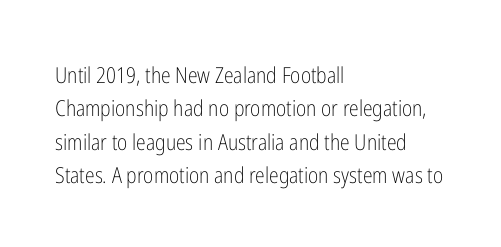
The image shows 22 px text type, upright; set left-aligned, normal line spacing (1.52x), normal letter spacing, not underlined.
